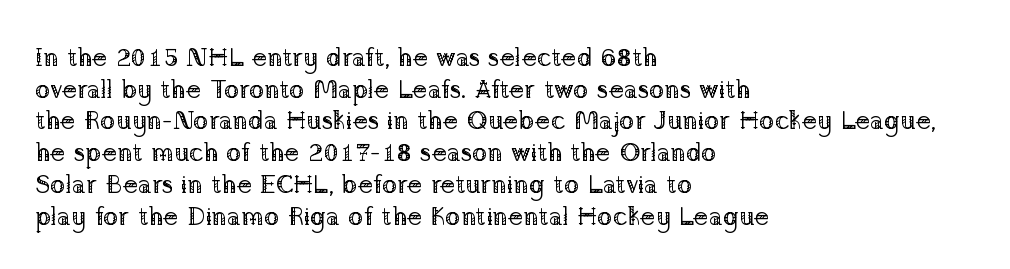
{"italic": "no", "bold": "no", "underline": "no", "align": "left", "line_spacing_ratio": 1.22, "letter_spacing": "normal", "letter_spacing_em": 0.0, "glyph_px": 26}
